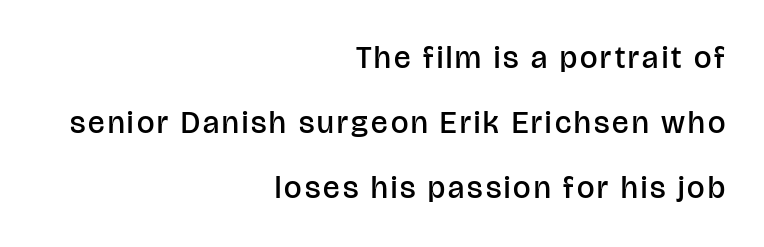
Nope, not italic — everything's standing straight. Check where the strokes stop: nothing finishes them off — pure sans. The zone under the glyphs is completely vacant. A student would call this right alignment; a typographer would say flush right, rag left. Note the varied advance widths — an 'i' is clearly narrower than an 'm'.
